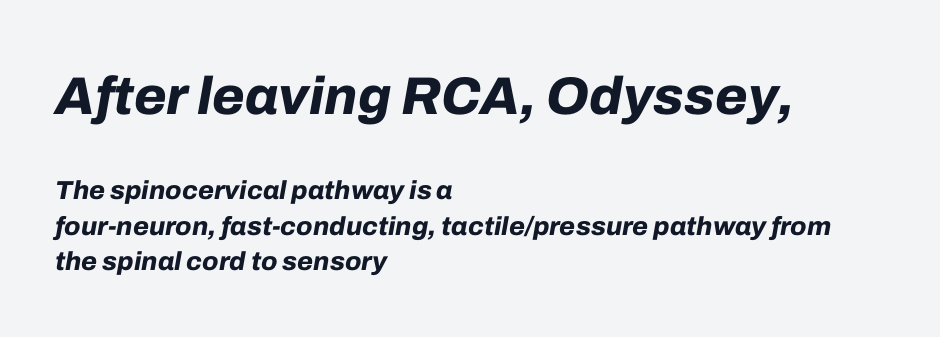
Q: Is the text bold? A: Yes.
Q: Is the text italic (slanted)? A: Yes, it leans right by about 10 degrees.
Q: Is the text underlined? A: No.
Q: How is the paragraph aligned? A: Left-aligned.
Q: Is the spacing between letters normal or unusually wide? A: Normal.
Q: Is the spacing between lines tight, normal or loose? A: Normal.
Q: Which block of text is set in a larger size, the first (top) or the second (bottom)? A: The first (top) one.
Q: Width (condensed, normal, or wide)? A: Normal.
Q: Stroke contrast? A: Low.
Q: x-height? A: Medium.
Q: Monospaced? A: No.
